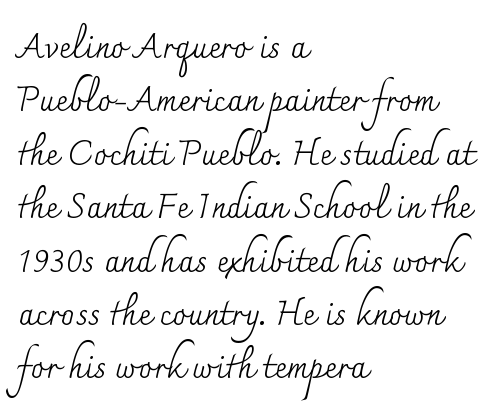
The image shows 34 px regular-weight serif type; set left-aligned, normal line spacing (1.57x), normal letter spacing, not underlined; medium stroke contrast and a small x-height.
